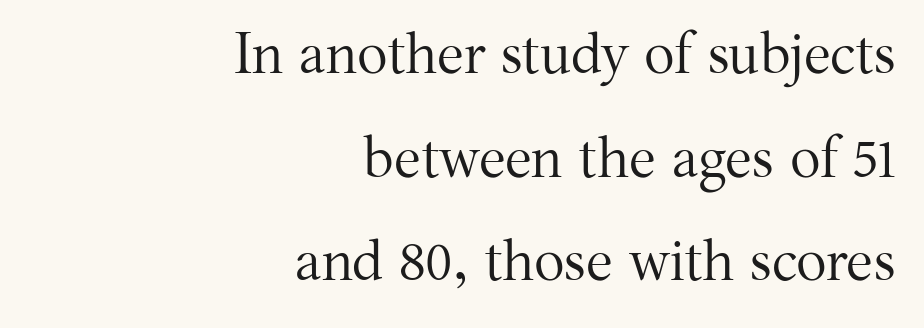
The line texture is even and compact thanks to regular tracking. Heaviness? Minimal to ordinary, like unemphasized prose. I'd call this a serif setting — the letters wear small feet. When letters stand straight like this, we call the style roman or upright. Unmarked baselines from the first word to the last.
